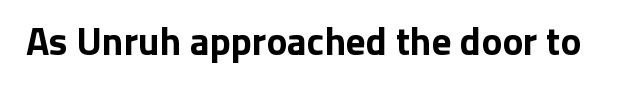
The image shows 39 px bold sans-serif type, upright; set normal letter spacing, not underlined; low stroke contrast and a medium x-height.
